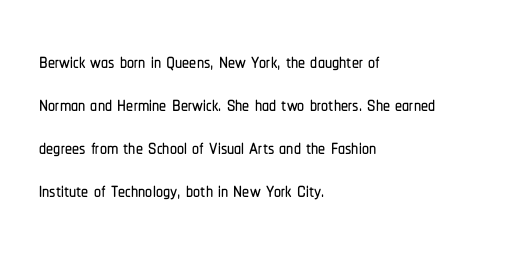
{"serif": "no", "italic": "no", "width": "condensed", "stroke_contrast": "low", "x_height": "medium", "monospaced": "no", "underline": "no", "align": "left", "line_spacing": "normal", "line_spacing_ratio": 1.54, "letter_spacing": "normal", "letter_spacing_em": 0.0, "glyph_px": 28}
